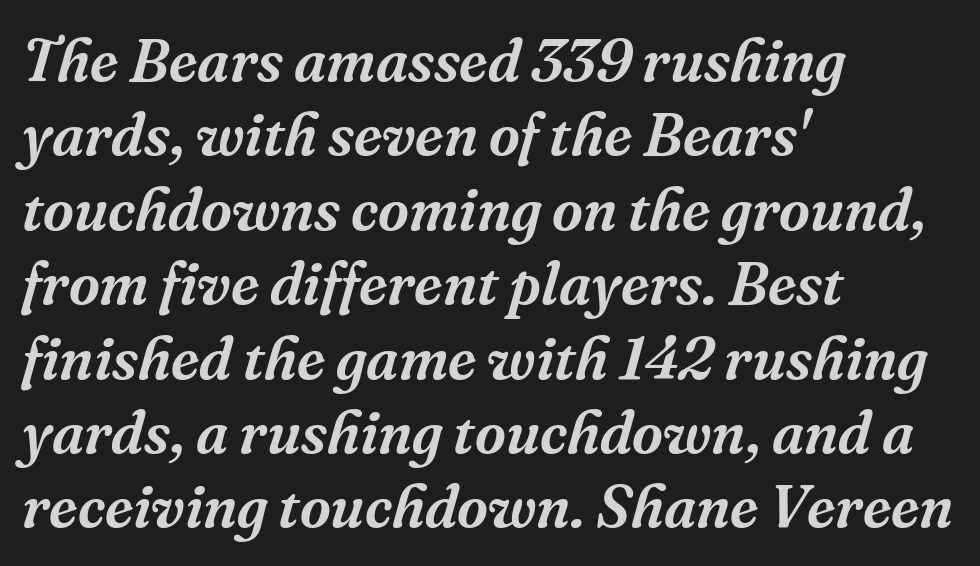
Q: Is the text italic (slanted)? A: Yes, it leans right by about 16 degrees.
Q: Is the typeface a serif or a sans-serif typeface? A: Serif.
Q: Is the text underlined? A: No.
Q: How is the paragraph aligned? A: Left-aligned.
Q: Is the spacing between letters normal or unusually wide? A: Normal.
Q: Width (condensed, normal, or wide)? A: Normal.
Q: Stroke contrast? A: Medium.
Q: x-height? A: Medium.
Q: Monospaced? A: No.
